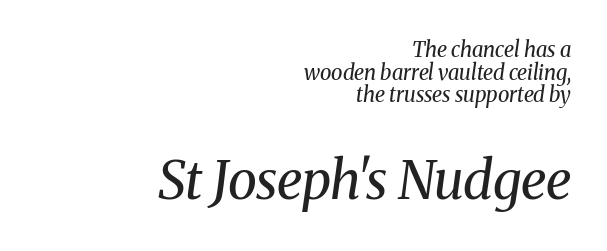
The image shows 53 px regular-weight serif type, italic (leaning right); set right-aligned, tight line spacing (1.08x), normal letter spacing, not underlined; the second (bottom) block is 2.52x larger; medium stroke contrast and a medium x-height.
